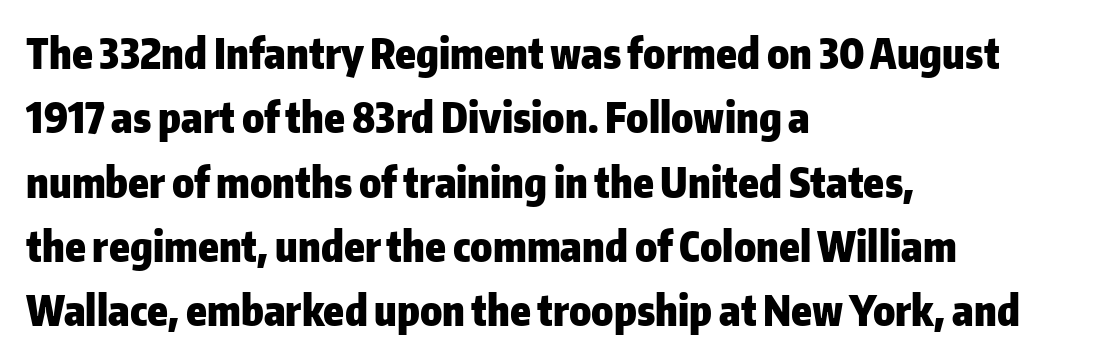
{"serif": "no", "italic": "no", "bold": "yes", "weight": "heavy", "width": "normal", "stroke_contrast": "low", "x_height": "medium", "monospaced": "no", "underline": "no", "align": "left", "line_spacing": "normal", "line_spacing_ratio": 1.57, "letter_spacing": "normal", "letter_spacing_em": 0.0, "glyph_px": 41}
